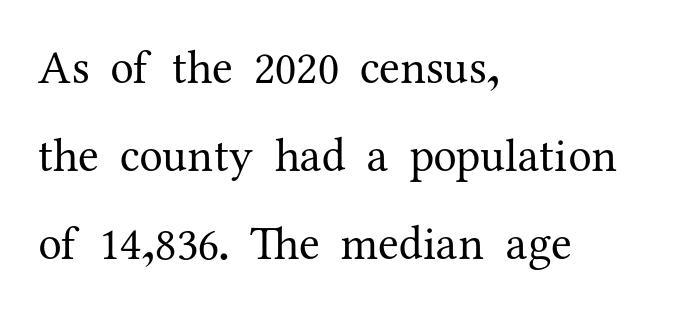
Q: Is the text bold? A: No.
Q: Is the text italic (slanted)? A: No, it is upright.
Q: Is the typeface a serif or a sans-serif typeface? A: Serif.
Q: Is the text underlined? A: No.
Q: How is the paragraph aligned? A: Left-aligned.
Q: Is the spacing between letters normal or unusually wide? A: Normal.
Q: Width (condensed, normal, or wide)? A: Normal.
Q: Stroke contrast? A: Medium.
Q: x-height? A: Medium.
Q: Monospaced? A: No.
